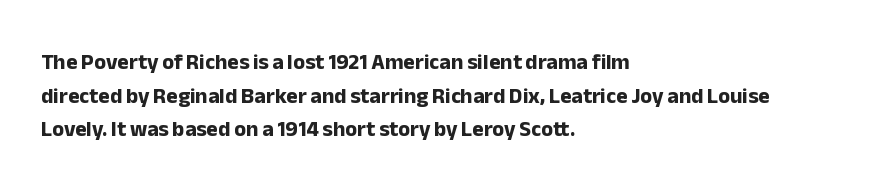
The image shows 22 px bold type, upright; set left-aligned, normal line spacing (1.53x), normal letter spacing, not underlined.
